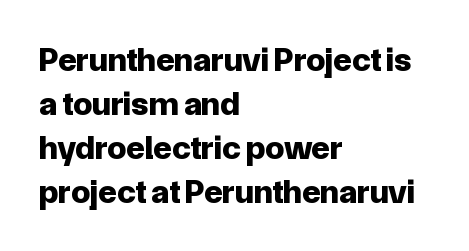
{"serif": "no", "italic": "no", "bold": "yes", "weight": "bold", "width": "normal", "stroke_contrast": "low", "x_height": "medium", "monospaced": "no", "underline": "no", "align": "left", "line_spacing": "normal", "line_spacing_ratio": 1.29, "letter_spacing": "normal", "letter_spacing_em": 0.0, "glyph_px": 34}
